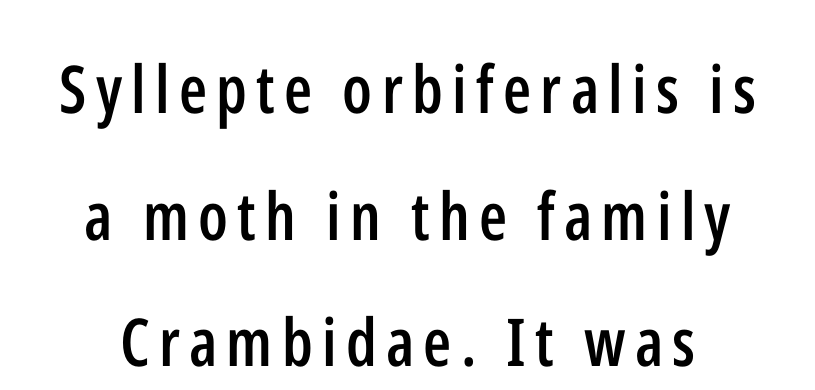
Q: Is the text bold? A: Semi-bold.
Q: Is the text italic (slanted)? A: No, it is upright.
Q: Is the typeface a serif or a sans-serif typeface? A: Sans-serif.
Q: Is the text underlined? A: No.
Q: Is the spacing between lines tight, normal or loose? A: Loose.
Q: Width (condensed, normal, or wide)? A: Condensed.
Q: Stroke contrast? A: Low.
Q: x-height? A: Medium.
Q: Monospaced? A: No.
